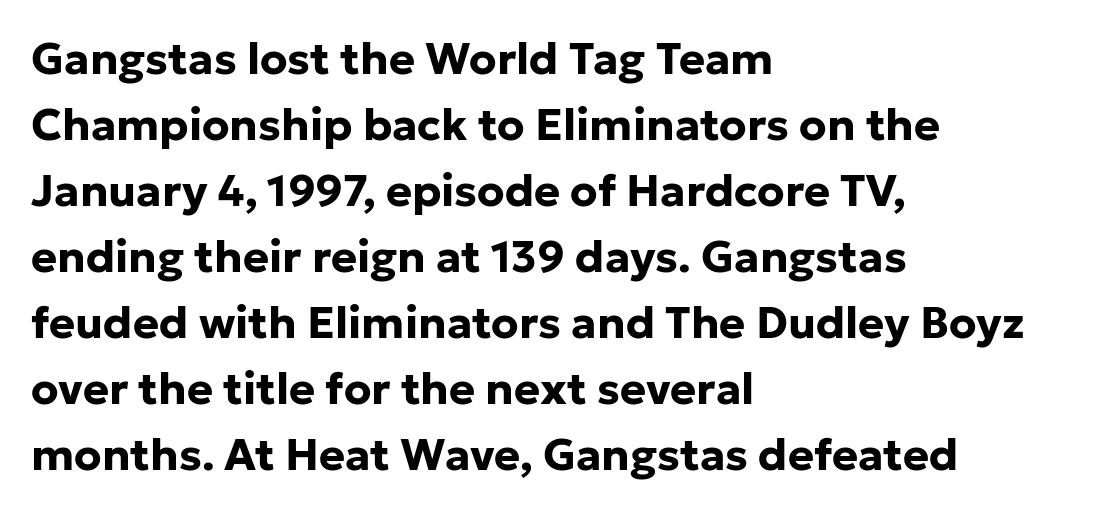
Heavy, bold letterforms. The passage shown has conventional tracking throughout. Quick note: not italic, upright. Is there much room between lines? A standard amount, neither cramped nor airy. If you drew a ruler down the left edge, every line would touch it. The rendering uses natural spacing where letterforms have individual widths.
